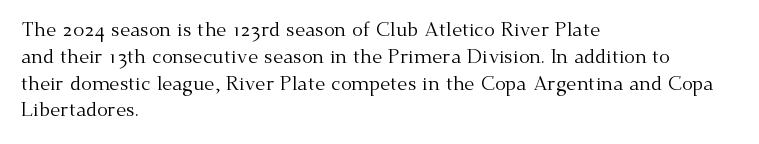
Unlike italic type, these characters show no tilt at all. Honestly, there is no underline to notice here at all. The ragged edge is on the right, which tells us the setting is flush left. Tracking here is standard; glyphs follow each other at the usual distance.
